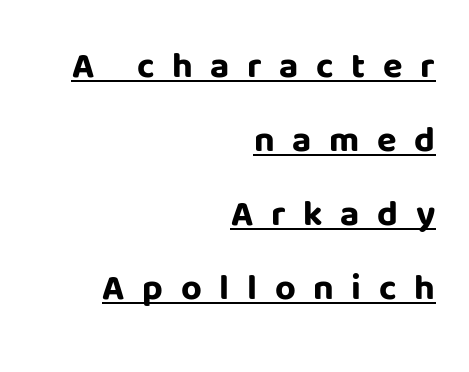
The image shows 36 px bold sans-serif type, upright; set right-aligned, loose line spacing (2.06x), unusually wide letter spacing (+0.49 em), underlined; low stroke contrast and a large x-height.
